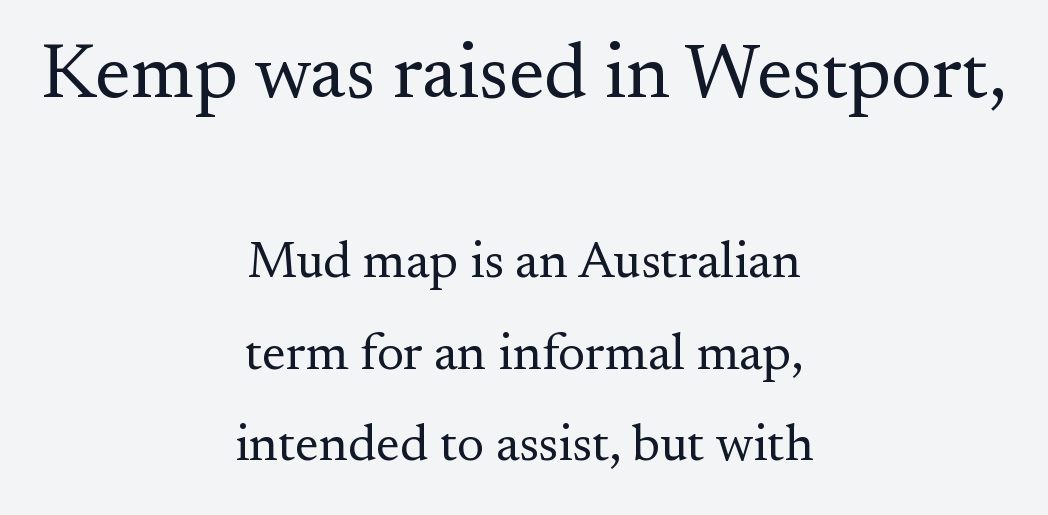
{"serif": "yes", "italic": "no", "bold": "no", "weight": "regular", "width": "normal", "stroke_contrast": "medium", "x_height": "small", "monospaced": "no", "underline": "no", "align": "center", "line_spacing_ratio": 1.79, "letter_spacing": "normal", "letter_spacing_em": 0.0, "larger_block": "first", "size_ratio": 1.51, "glyph_px": 77}
